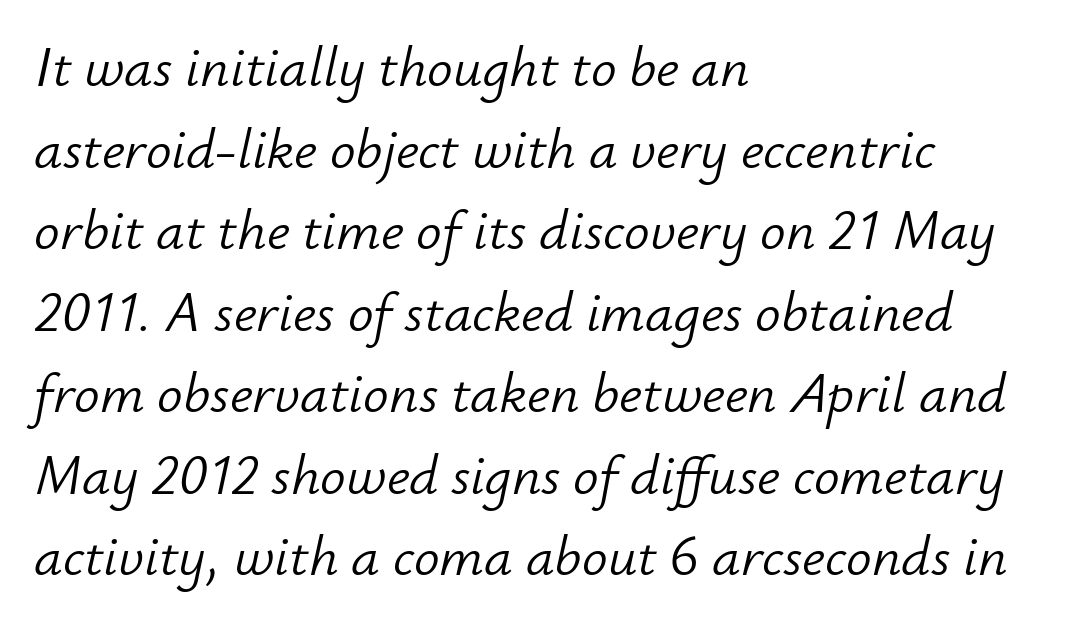
The image shows 57 px light type, italic (leaning right); set left-aligned, normal line spacing (1.43x), normal letter spacing, not underlined; low stroke contrast and a small x-height.
